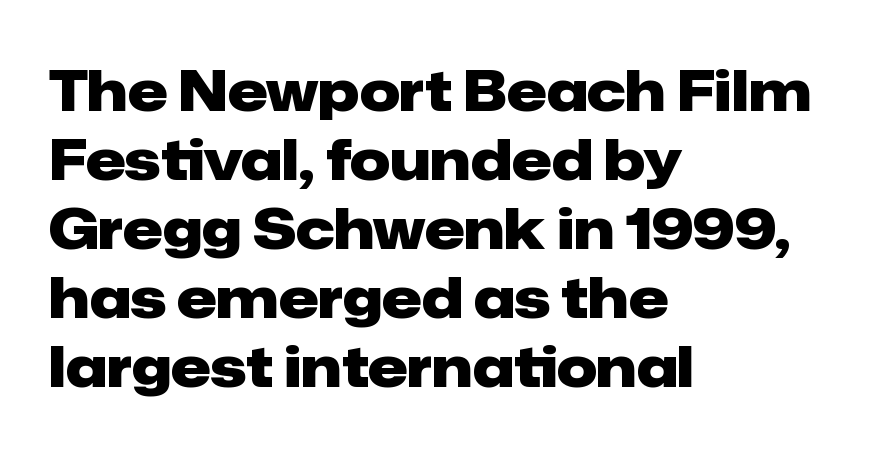
Q: Is the text bold? A: Yes.
Q: Is the text italic (slanted)? A: No, it is upright.
Q: Is the typeface a serif or a sans-serif typeface? A: Sans-serif.
Q: Is the text underlined? A: No.
Q: How is the paragraph aligned? A: Left-aligned.
Q: Is the spacing between letters normal or unusually wide? A: Normal.
Q: Width (condensed, normal, or wide)? A: Normal.
Q: Stroke contrast? A: Low.
Q: x-height? A: Medium.
Q: Monospaced? A: No.
